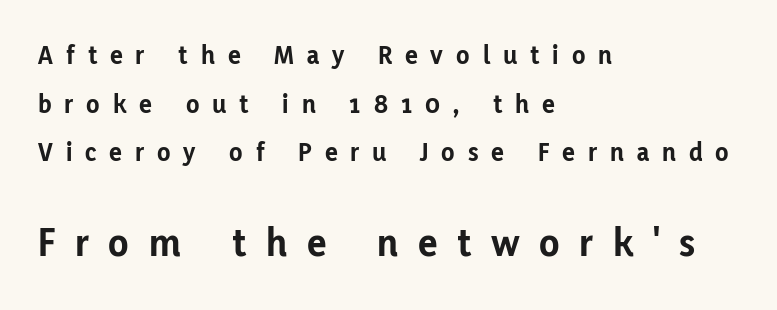
{"serif": "no", "italic": "no", "bold": "yes", "weight": "bold", "width": "normal", "stroke_contrast": "low", "x_height": "medium", "monospaced": "no", "underline": "no", "align": "left", "line_spacing_ratio": 1.8, "letter_spacing": "wide", "letter_spacing_em": 0.48, "larger_block": "second", "size_ratio": 1.52, "glyph_px": 41}
